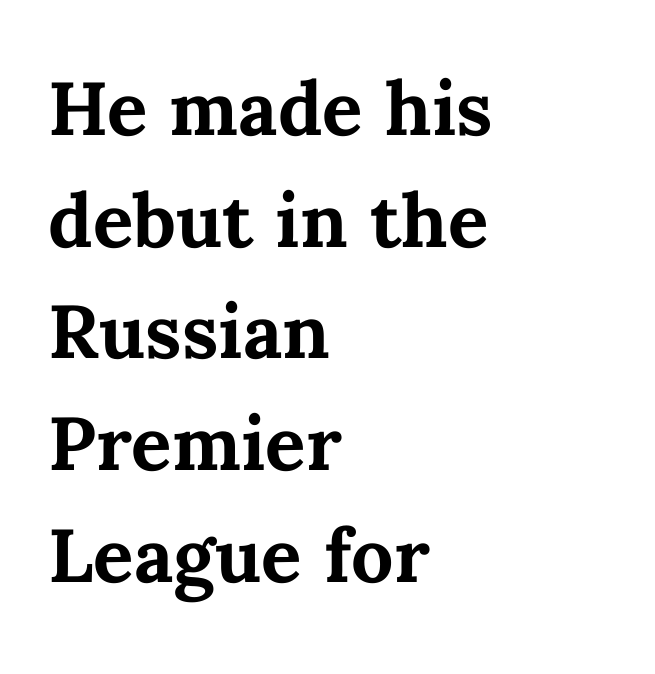
This rendering uses left alignment, leaving the right contour irregular. Set as a true bold cut, around the 700 mark. Does extra space separate the letters? No, they use regular spacing. Quick note: underline off. The letters advance in unequal steps, a hallmark of proportional type. Posture: straight, roman, zero tilt.
